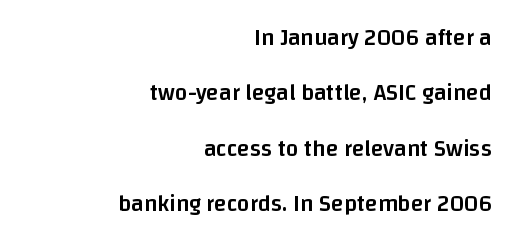
Q: Is the text bold? A: Semi-bold.
Q: Is the text italic (slanted)? A: No, it is upright.
Q: Is the text underlined? A: No.
Q: How is the paragraph aligned? A: Right-aligned.
Q: Is the spacing between letters normal or unusually wide? A: Normal.
Q: Is the spacing between lines tight, normal or loose? A: Loose.
